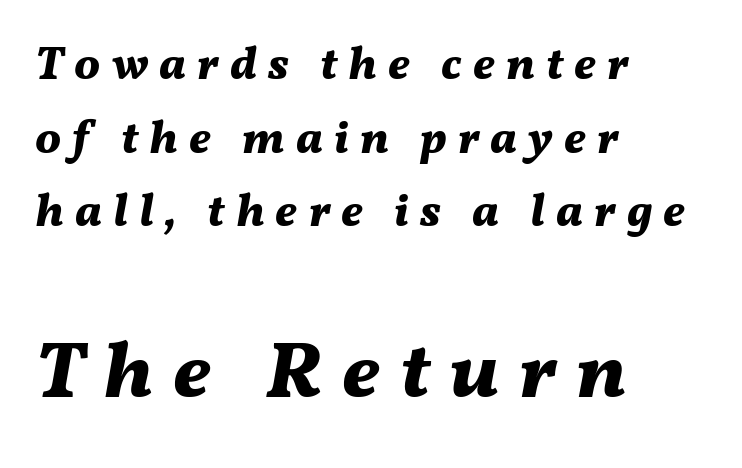
Q: Is the text bold? A: Yes.
Q: Is the text italic (slanted)? A: Yes, it leans right by about 11 degrees.
Q: Is the text underlined? A: No.
Q: How is the paragraph aligned? A: Left-aligned.
Q: Is the spacing between letters normal or unusually wide? A: Unusually wide.
Q: Is the spacing between lines tight, normal or loose? A: Normal.
Q: Which block of text is set in a larger size, the first (top) or the second (bottom)? A: The second (bottom) one.
Q: Width (condensed, normal, or wide)? A: Normal.
Q: Stroke contrast? A: Medium.
Q: x-height? A: Medium.
Q: Monospaced? A: No.
